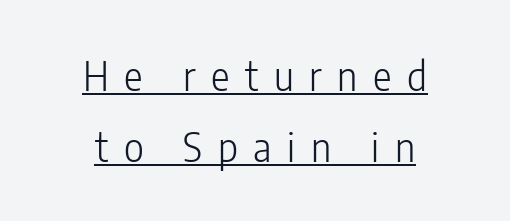
The image shows 39 px light, condensed sans-serif type, upright; set centered, line spacing 1.82x, unusually wide letter spacing (+0.4 em), underlined; low stroke contrast and a medium x-height.
